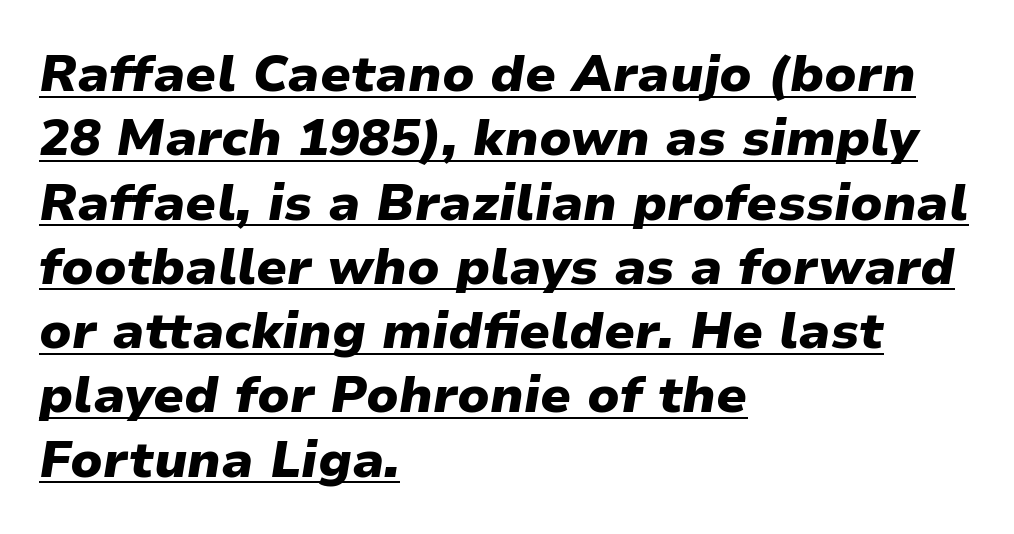
Q: Is the text bold? A: Yes.
Q: Is the text italic (slanted)? A: Yes, it leans right by about 9 degrees.
Q: Is the text underlined? A: Yes.
Q: How is the paragraph aligned? A: Left-aligned.
Q: Is the spacing between letters normal or unusually wide? A: Normal.
Q: Is the spacing between lines tight, normal or loose? A: Normal.
Q: Width (condensed, normal, or wide)? A: Normal.
Q: Stroke contrast? A: Low.
Q: x-height? A: Medium.
Q: Monospaced? A: No.
